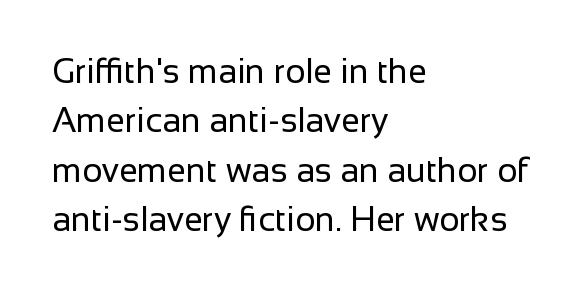
Q: Is the text bold? A: No.
Q: Is the text italic (slanted)? A: No, it is upright.
Q: Is the typeface a serif or a sans-serif typeface? A: Sans-serif.
Q: Is the text underlined? A: No.
Q: How is the paragraph aligned? A: Left-aligned.
Q: Is the spacing between letters normal or unusually wide? A: Normal.
Q: Is the spacing between lines tight, normal or loose? A: Normal.
Q: Width (condensed, normal, or wide)? A: Normal.
Q: Stroke contrast? A: Low.
Q: x-height? A: Medium.
Q: Monospaced? A: No.
